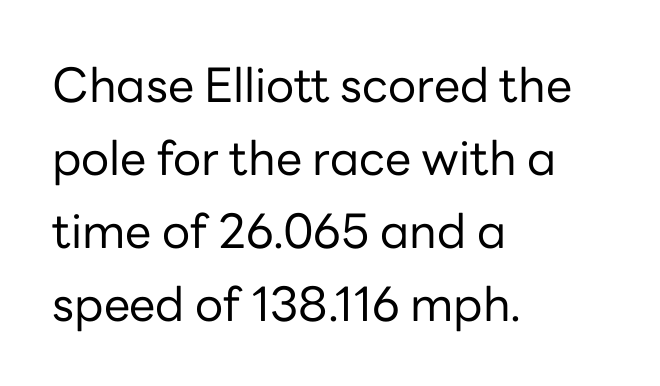
{"serif": "no", "italic": "no", "bold": "no", "weight": "regular", "width": "normal", "stroke_contrast": "low", "x_height": "medium", "monospaced": "no", "underline": "no", "align": "left", "line_spacing": "normal", "line_spacing_ratio": 1.55, "letter_spacing": "normal", "letter_spacing_em": 0.0, "glyph_px": 47}
